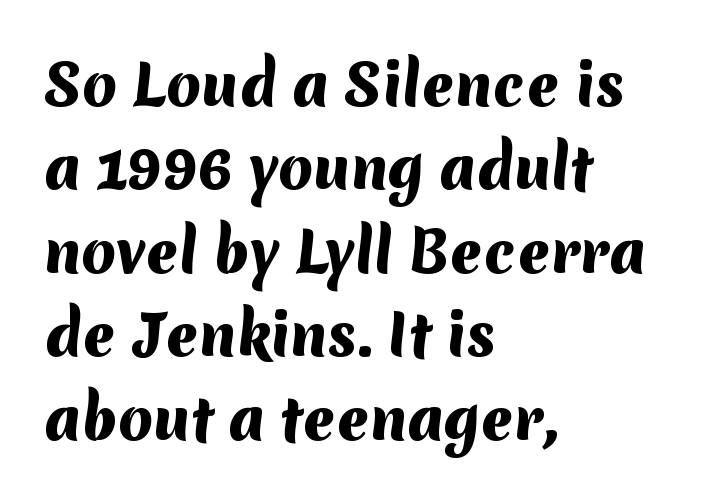
Q: Is the text bold? A: Yes.
Q: Is the typeface a serif or a sans-serif typeface? A: Sans-serif.
Q: Is the text underlined? A: No.
Q: How is the paragraph aligned? A: Left-aligned.
Q: Is the spacing between letters normal or unusually wide? A: Normal.
Q: Is the spacing between lines tight, normal or loose? A: Normal.
Q: Width (condensed, normal, or wide)? A: Normal.
Q: Stroke contrast? A: Medium.
Q: x-height? A: Medium.
Q: Monospaced? A: No.
